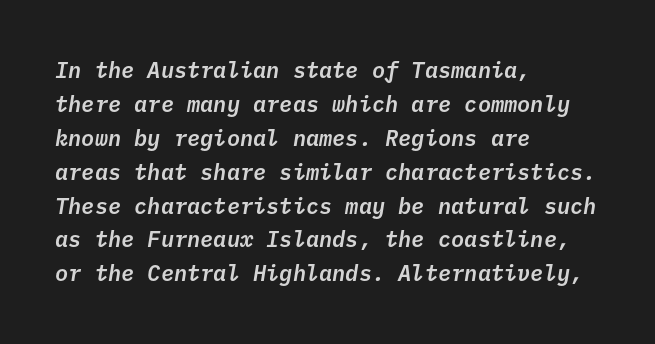
The image shows 22 px text type, italic (leaning right); set left-aligned, normal line spacing (1.54x), normal letter spacing, not underlined.
